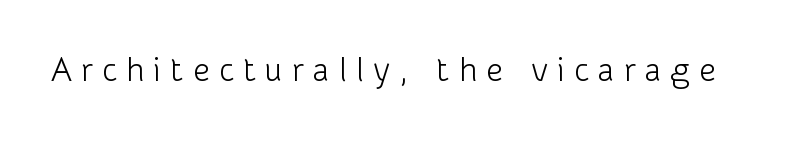
Q: Is the text bold? A: No.
Q: Is the text italic (slanted)? A: No, it is upright.
Q: Is the typeface a serif or a sans-serif typeface? A: Sans-serif.
Q: Is the text underlined? A: No.
Q: Is the spacing between letters normal or unusually wide? A: Unusually wide.
Q: Width (condensed, normal, or wide)? A: Normal.
Q: Stroke contrast? A: Low.
Q: x-height? A: Medium.
Q: Monospaced? A: No.
